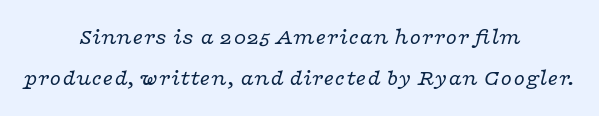
{"italic": "yes", "lean": "right", "slant_degrees": 16, "bold": "no", "underline": "no", "align": "center", "line_spacing_ratio": 1.78, "letter_spacing": "normal", "letter_spacing_em": 0.0, "glyph_px": 23}
